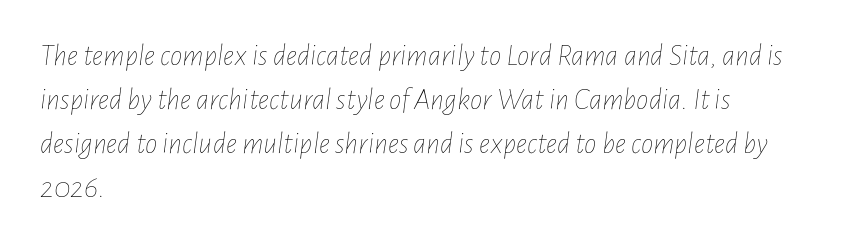
This block has exactly the height ordinary leading produces. Style check: oblique. Nothing heavy about these letters — not bold at all. The space beneath each line is pristine and unruled.
